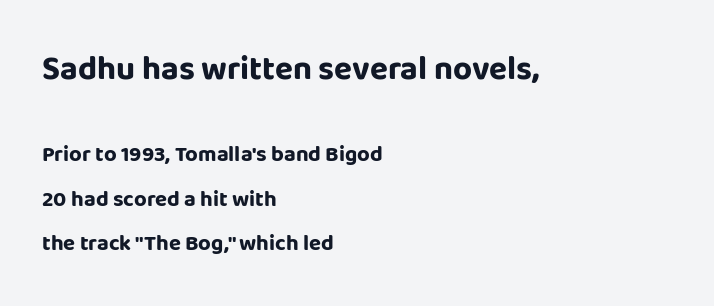
Rendered with straight, roman letterforms. Vertical spacing — loose. Is this a sans? Yes — the strokes have no serifs. Is the block centered? No — it sits flush against the left margin. The emphasis by scale lands on block number one, above.
